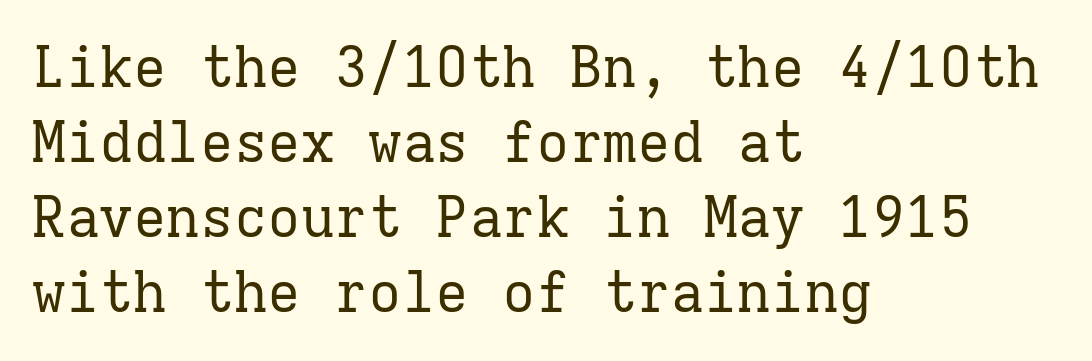
{"serif": "yes", "italic": "no", "bold": "no", "weight": "regular", "width": "normal", "stroke_contrast": "low", "x_height": "medium", "monospaced": "yes", "underline": "no", "align": "left", "line_spacing": "normal", "line_spacing_ratio": 1.34, "letter_spacing": "normal", "letter_spacing_em": 0.0, "glyph_px": 56}
